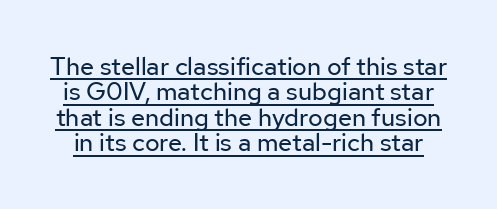
{"italic": "no", "bold": "no", "underline": "yes", "line_spacing": "tight", "line_spacing_ratio": 1.02, "letter_spacing": "normal", "letter_spacing_em": 0.0, "glyph_px": 25}
